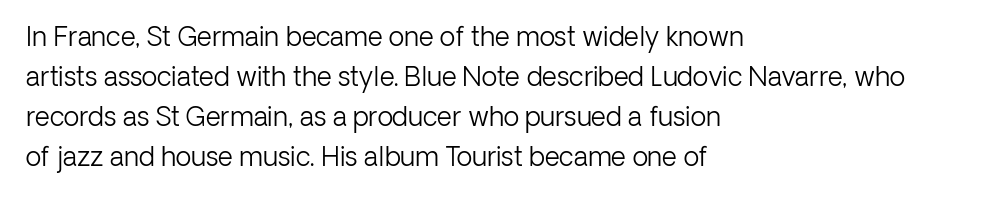
Q: Is the text bold? A: No.
Q: Is the text italic (slanted)? A: No, it is upright.
Q: Is the text underlined? A: No.
Q: How is the paragraph aligned? A: Left-aligned.
Q: Is the spacing between letters normal or unusually wide? A: Normal.
Q: Is the spacing between lines tight, normal or loose? A: Normal.
